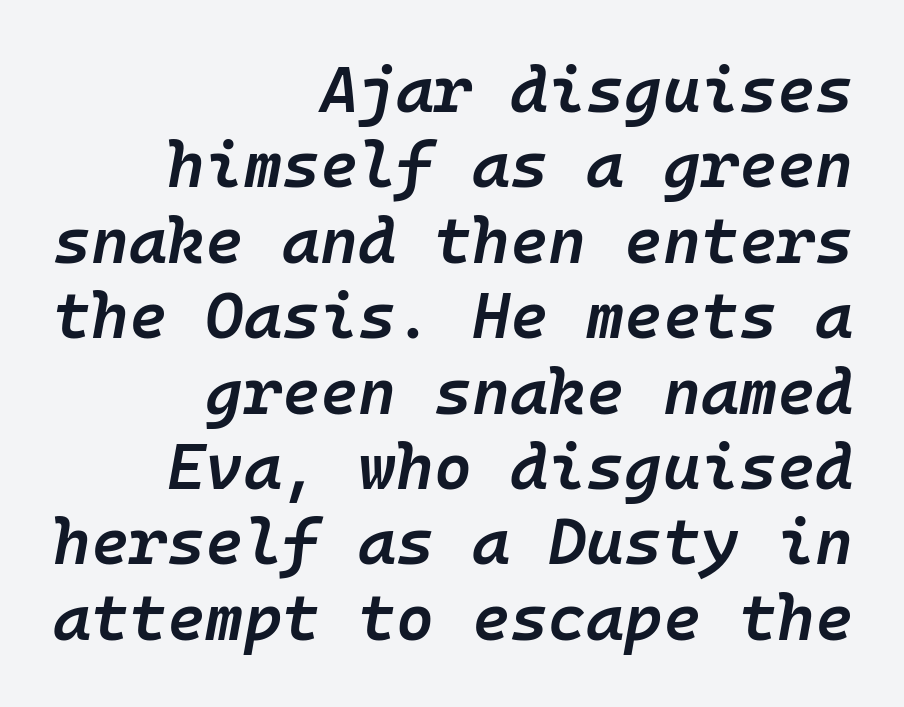
Q: Is the text bold? A: Semi-bold.
Q: Is the text italic (slanted)? A: Yes, it leans right by about 10 degrees.
Q: Is the text underlined? A: No.
Q: How is the paragraph aligned? A: Right-aligned.
Q: Is the spacing between letters normal or unusually wide? A: Normal.
Q: Width (condensed, normal, or wide)? A: Normal.
Q: Stroke contrast? A: Low.
Q: x-height? A: Medium.
Q: Monospaced? A: Yes.
